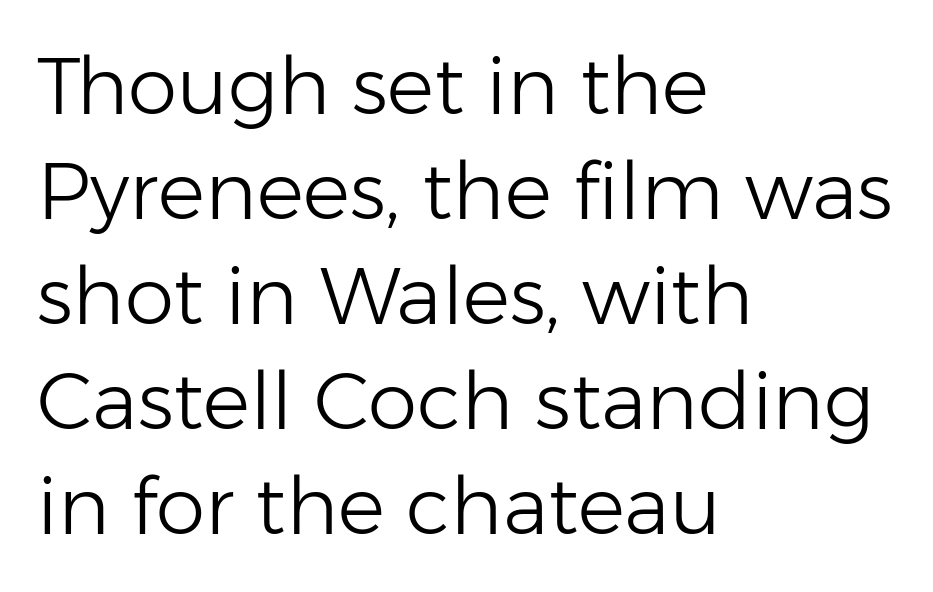
{"serif": "no", "italic": "no", "bold": "no", "weight": "light", "width": "normal", "stroke_contrast": "low", "x_height": "medium", "monospaced": "no", "underline": "no", "align": "left", "line_spacing": "normal", "line_spacing_ratio": 1.33, "letter_spacing": "normal", "letter_spacing_em": 0.0, "glyph_px": 79}
